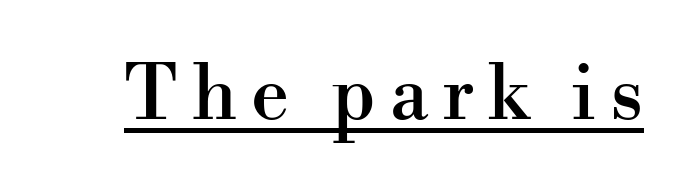
{"serif": "yes", "italic": "no", "width": "normal", "stroke_contrast": "high", "x_height": "small", "monospaced": "no", "underline": "yes", "glyph_px": 76}
